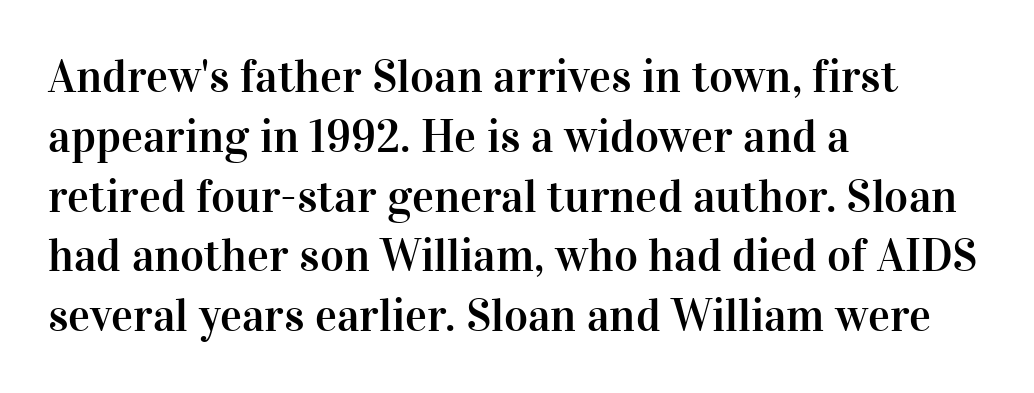
{"serif": "yes", "italic": "no", "width": "normal", "stroke_contrast": "high", "x_height": "medium", "monospaced": "no", "underline": "no", "align": "left", "line_spacing": "normal", "line_spacing_ratio": 1.3, "letter_spacing": "normal", "letter_spacing_em": 0.0, "glyph_px": 46}
